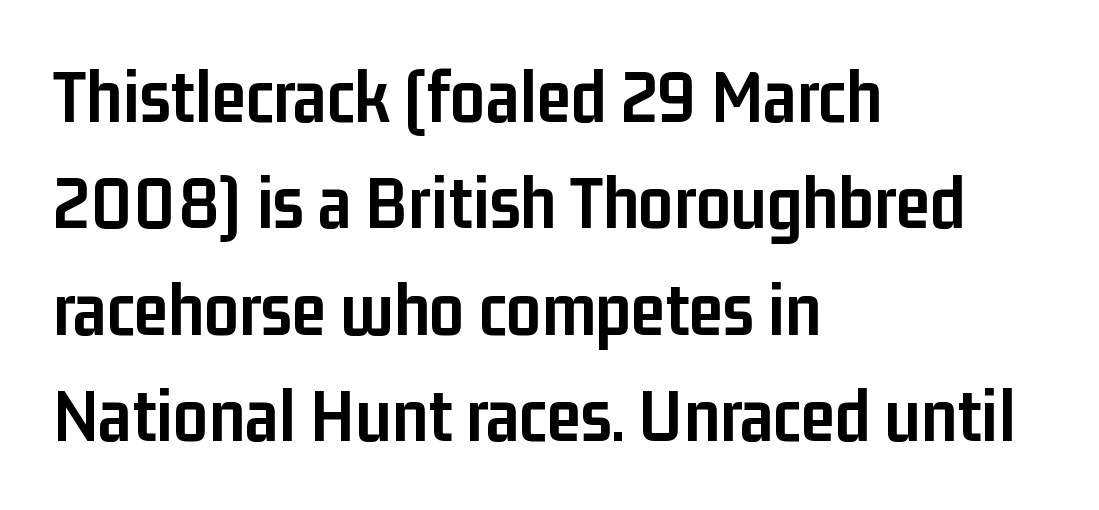
{"serif": "no", "italic": "no", "bold": "yes", "weight": "semibold", "width": "condensed", "stroke_contrast": "low", "x_height": "medium", "monospaced": "no", "underline": "no", "align": "left", "line_spacing": "normal", "line_spacing_ratio": 1.38, "letter_spacing": "normal", "letter_spacing_em": 0.0, "glyph_px": 77}
